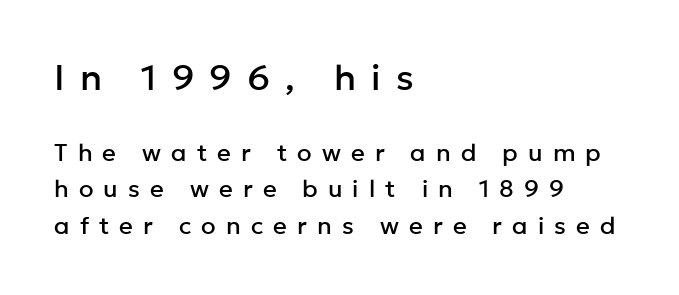
Q: Is the text italic (slanted)? A: No, it is upright.
Q: Is the typeface a serif or a sans-serif typeface? A: Sans-serif.
Q: Is the text underlined? A: No.
Q: How is the paragraph aligned? A: Left-aligned.
Q: Is the spacing between letters normal or unusually wide? A: Unusually wide.
Q: Is the spacing between lines tight, normal or loose? A: Normal.
Q: Which block of text is set in a larger size, the first (top) or the second (bottom)? A: The first (top) one.
Q: Width (condensed, normal, or wide)? A: Normal.
Q: Stroke contrast? A: Low.
Q: x-height? A: Medium.
Q: Monospaced? A: No.
